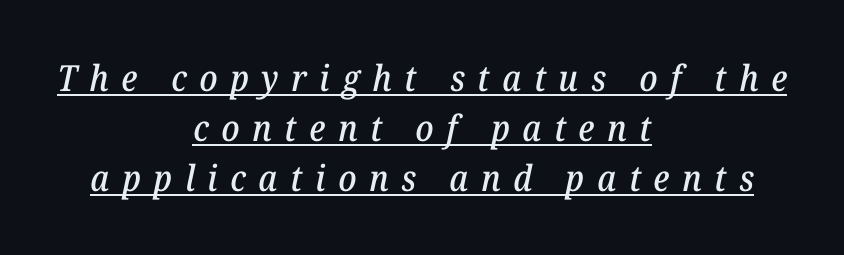
Both edges are ragged and mirror each other, which tells us the setting is centered. Do the characters align in a grid? No, the font is proportional. Loose tracking; the words dissolve into strings of separated letters. The characters display serif detailing at their extremities. Descenders here cross a horizontal rule under the line.
